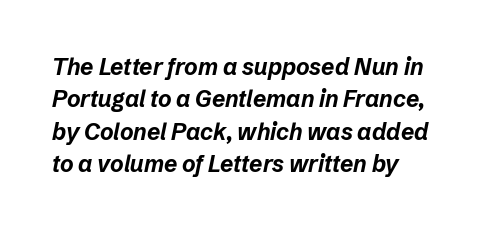
Q: Is the text bold? A: Yes.
Q: Is the text italic (slanted)? A: Yes, it leans right by about 12 degrees.
Q: Is the text underlined? A: No.
Q: How is the paragraph aligned? A: Left-aligned.
Q: Is the spacing between letters normal or unusually wide? A: Normal.
Q: Is the spacing between lines tight, normal or loose? A: Normal.
